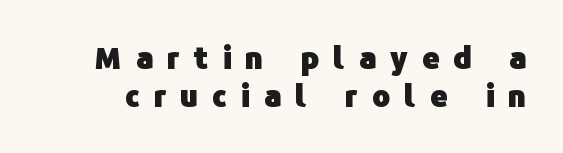
The image shows 30 px heavy sans-serif type, upright; set normal line spacing (1.28x), unusually wide letter spacing (+0.47 em), not underlined; low stroke contrast and a medium x-height.
